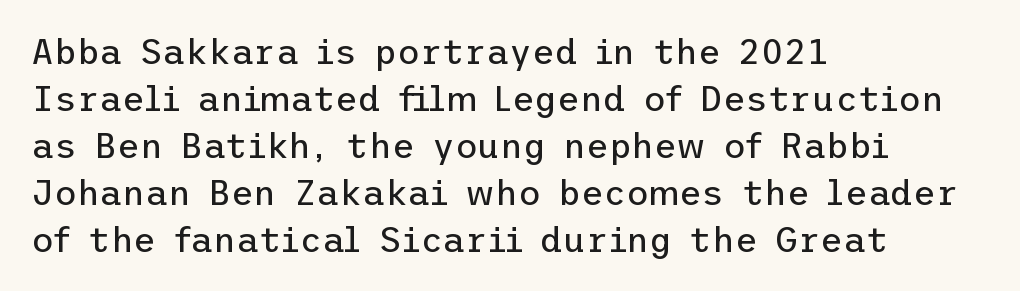
Q: Is the text bold? A: No.
Q: Is the text italic (slanted)? A: No, it is upright.
Q: Is the typeface a serif or a sans-serif typeface? A: Sans-serif.
Q: Is the text underlined? A: No.
Q: How is the paragraph aligned? A: Left-aligned.
Q: Is the spacing between letters normal or unusually wide? A: Normal.
Q: Is the spacing between lines tight, normal or loose? A: Normal.
Q: Width (condensed, normal, or wide)? A: Normal.
Q: Stroke contrast? A: Low.
Q: x-height? A: Medium.
